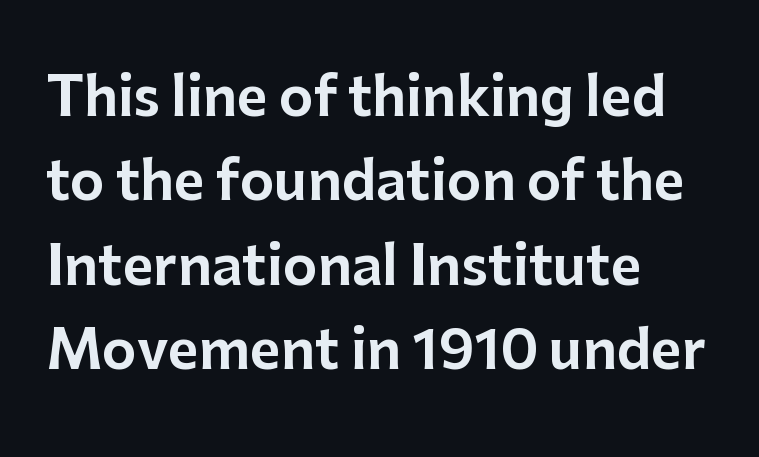
{"serif": "no", "italic": "no", "width": "normal", "stroke_contrast": "low", "x_height": "medium", "monospaced": "no", "underline": "no", "align": "left", "line_spacing": "normal", "line_spacing_ratio": 1.59, "letter_spacing": "normal", "letter_spacing_em": 0.0, "glyph_px": 53}
